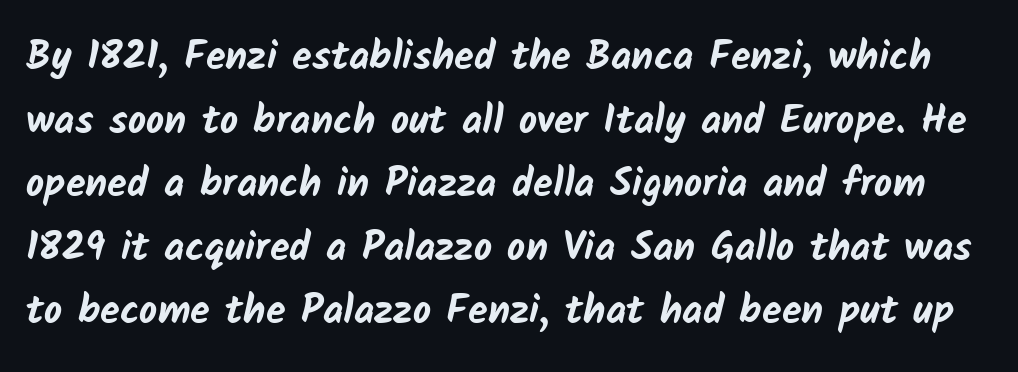
Q: Is the text bold? A: Yes.
Q: Is the typeface a serif or a sans-serif typeface? A: Sans-serif.
Q: Is the text underlined? A: No.
Q: Is the spacing between letters normal or unusually wide? A: Normal.
Q: Is the spacing between lines tight, normal or loose? A: Normal.
Q: Width (condensed, normal, or wide)? A: Normal.
Q: Stroke contrast? A: Low.
Q: x-height? A: Medium.
Q: Monospaced? A: No.
